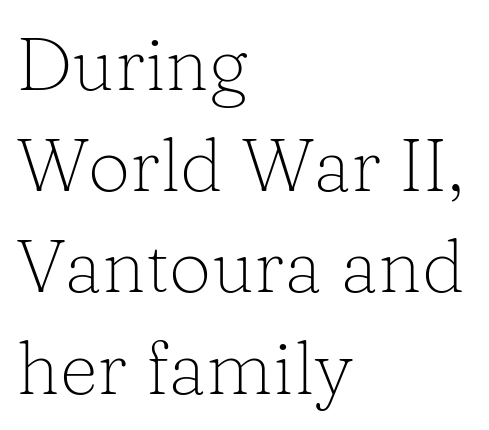
Q: Is the text bold? A: No.
Q: Is the text italic (slanted)? A: No, it is upright.
Q: Is the typeface a serif or a sans-serif typeface? A: Serif.
Q: Is the text underlined? A: No.
Q: How is the paragraph aligned? A: Left-aligned.
Q: Is the spacing between letters normal or unusually wide? A: Normal.
Q: Is the spacing between lines tight, normal or loose? A: Normal.
Q: Width (condensed, normal, or wide)? A: Normal.
Q: Stroke contrast? A: Low.
Q: x-height? A: Medium.
Q: Monospaced? A: No.
